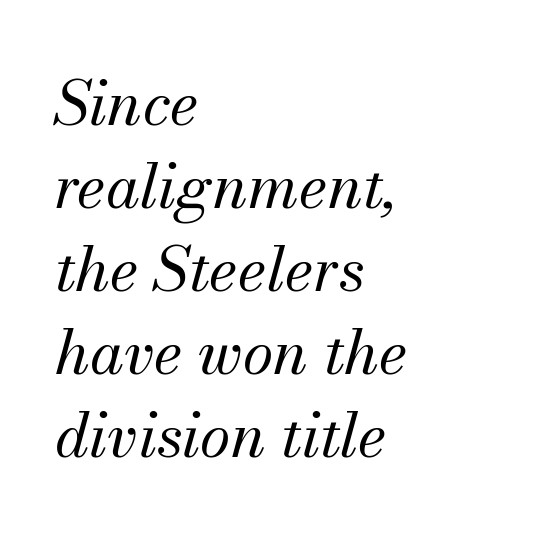
Just letters on the line, the space beneath them empty. The text was rendered using a seriffed face with decorative stroke endings. Compared with a centered layout, this one pins lines to the left instead. The typesetting does not lean heavy: it is not bold. A typesetter would mark this as italic. These lines are rendered in a variable-pitch font.
